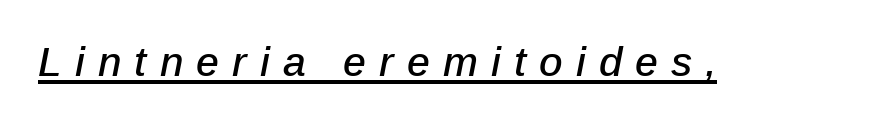
Q: Is the text italic (slanted)? A: Yes, it leans right by about 12 degrees.
Q: Is the text underlined? A: Yes.
Q: Is the spacing between letters normal or unusually wide? A: Unusually wide.
Q: Width (condensed, normal, or wide)? A: Normal.
Q: Stroke contrast? A: Low.
Q: x-height? A: Medium.
Q: Monospaced? A: No.
